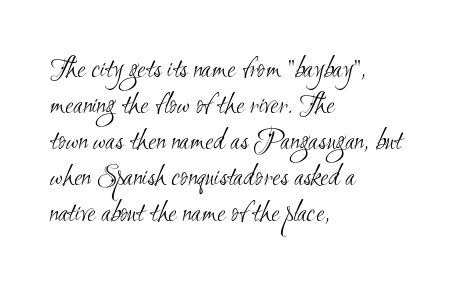
Here the glyphs are tracked normally, forming tight word shapes. A typesetter would label this face a sans. Descenders are the only things crossing below the line. Weight class: somewhere from thin through regular. Note the varied advance widths — an 'i' is clearly narrower than an 'm'.
